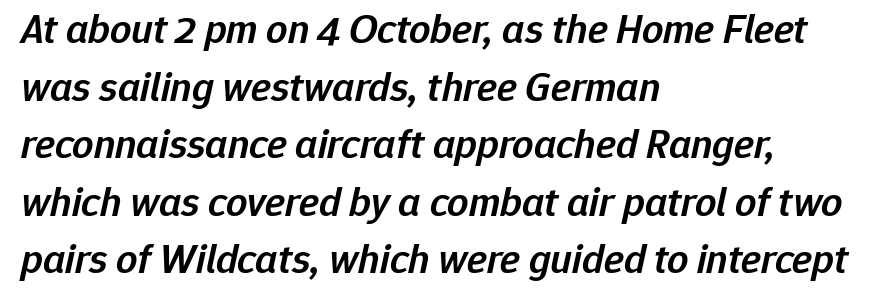
Words float on clear page, feet unadorned. Slant detected: the letters are inclined. Inter-character spacing is left at the font's built-in metrics. The paragraph has a hard left edge and a soft right edge. The passage shown is semibold, sitting just below true bold. Is there much room between lines? A standard amount, neither cramped nor airy.
